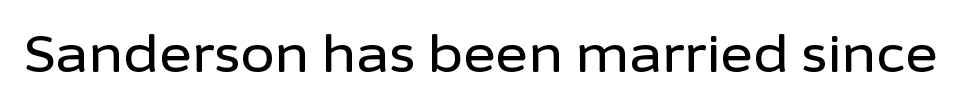
Q: Is the text italic (slanted)? A: No, it is upright.
Q: Is the typeface a serif or a sans-serif typeface? A: Sans-serif.
Q: Is the text underlined? A: No.
Q: Is the spacing between letters normal or unusually wide? A: Normal.
Q: Width (condensed, normal, or wide)? A: Normal.
Q: Stroke contrast? A: Low.
Q: x-height? A: Medium.
Q: Monospaced? A: No.
